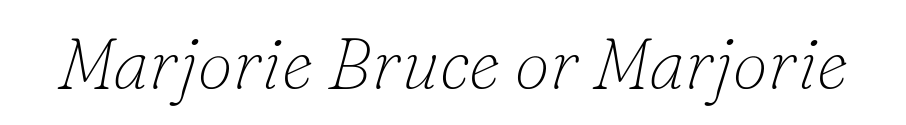
Is the stroke heavy? The answer is a plain regular-or-lighter. Varying glyph widths throughout — classic text-font behaviour. A bare baseline throughout the passage. Caption: standard tracking, unaltered. The letters carry serifs — small finishing strokes at the ends of their stems.
